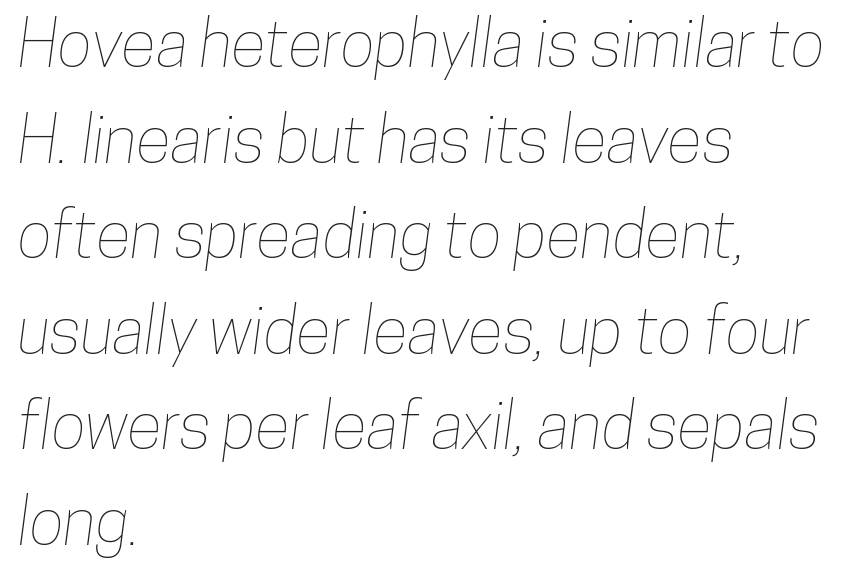
The image shows 65 px condensed type; set left-aligned, normal line spacing (1.47x), normal letter spacing, not underlined; low stroke contrast and a medium x-height.
